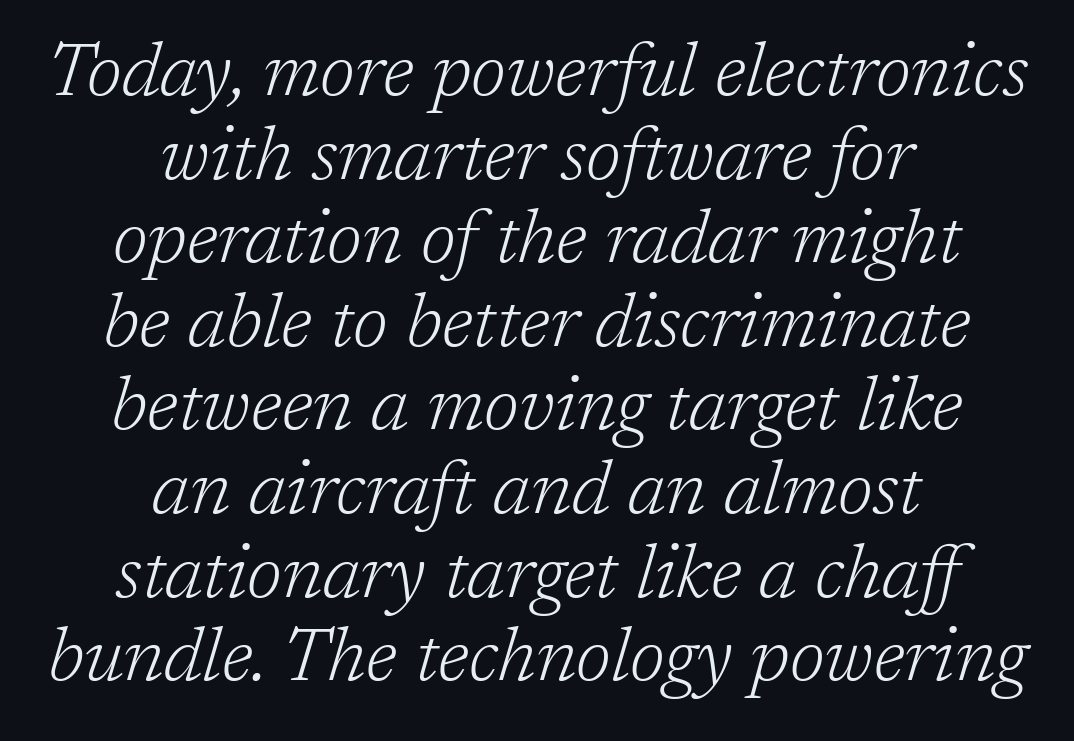
{"serif": "yes", "italic": "yes", "lean": "right", "slant_degrees": 17, "bold": "no", "weight": "light", "width": "normal", "stroke_contrast": "low", "x_height": "medium", "monospaced": "no", "underline": "no", "align": "center", "line_spacing": "tight", "line_spacing_ratio": 1.13, "letter_spacing": "normal", "letter_spacing_em": 0.0, "glyph_px": 74}
